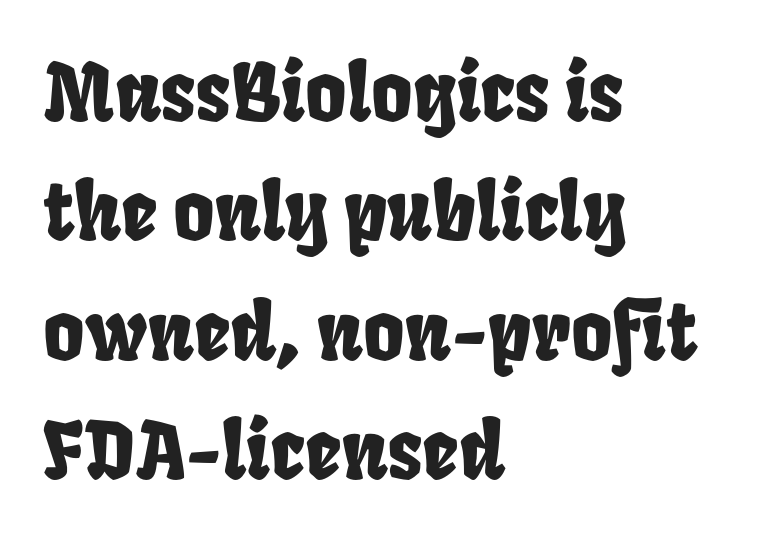
The image shows 79 px condensed type; set left-aligned, normal line spacing (1.51x), normal letter spacing, not underlined; low stroke contrast and a large x-height.
